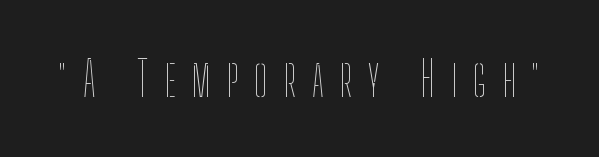
{"italic": "no", "bold": "no", "weight": "thin", "width": "condensed", "stroke_contrast": "low", "x_height": "medium", "monospaced": "no", "underline": "no", "letter_spacing": "wide", "letter_spacing_em": 0.33, "glyph_px": 48}
